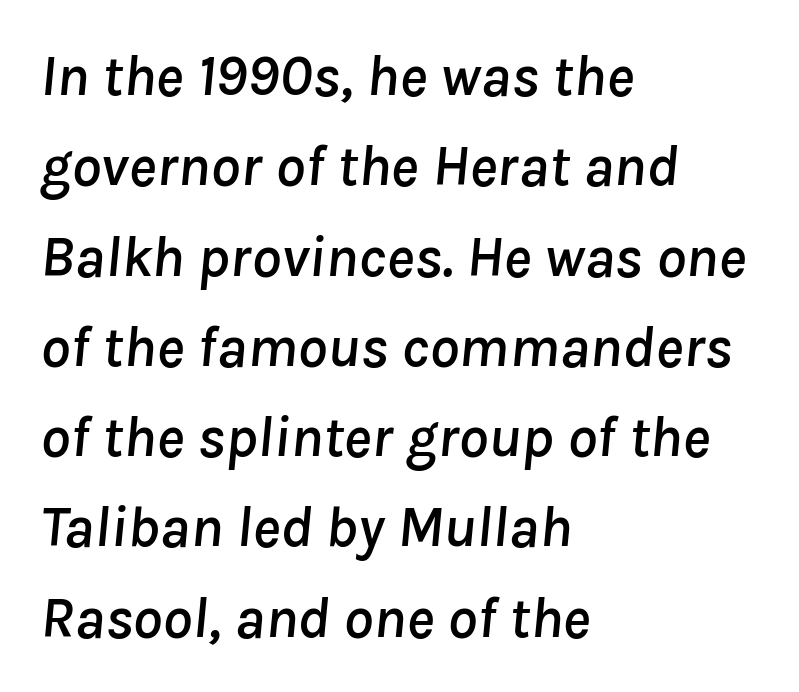
{"italic": "yes", "lean": "right", "slant_degrees": 8, "width": "normal", "stroke_contrast": "low", "x_height": "medium", "monospaced": "no", "underline": "no", "align": "left", "line_spacing": "normal", "line_spacing_ratio": 1.53, "letter_spacing": "normal", "letter_spacing_em": 0.0, "glyph_px": 59}
